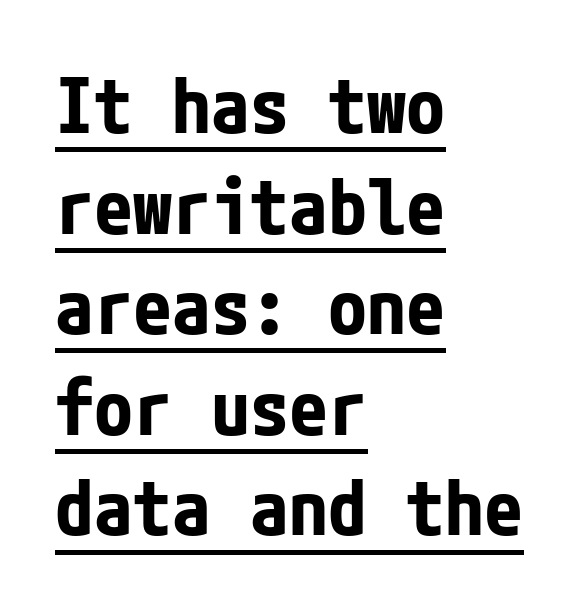
Does the lettering tilt? It doesn't — this is upright. Honestly, the underline is the first thing you notice here. A normal amount of white space separates one row of letters from the next. To sum up the face: it is a sans, with no serifs. Compared with a centered layout, this one pins lines to the left instead.
